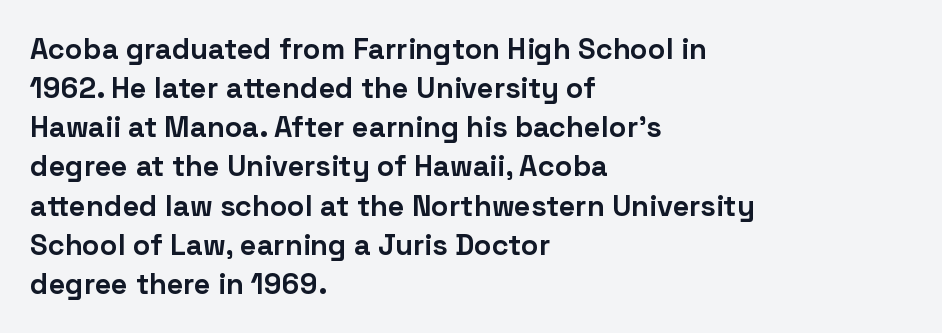
{"serif": "no", "italic": "no", "bold": "yes", "weight": "bold", "width": "normal", "stroke_contrast": "low", "x_height": "medium", "monospaced": "no", "underline": "no", "align": "left", "line_spacing": "normal", "line_spacing_ratio": 1.35, "letter_spacing": "normal", "letter_spacing_em": 0.0, "glyph_px": 29}
